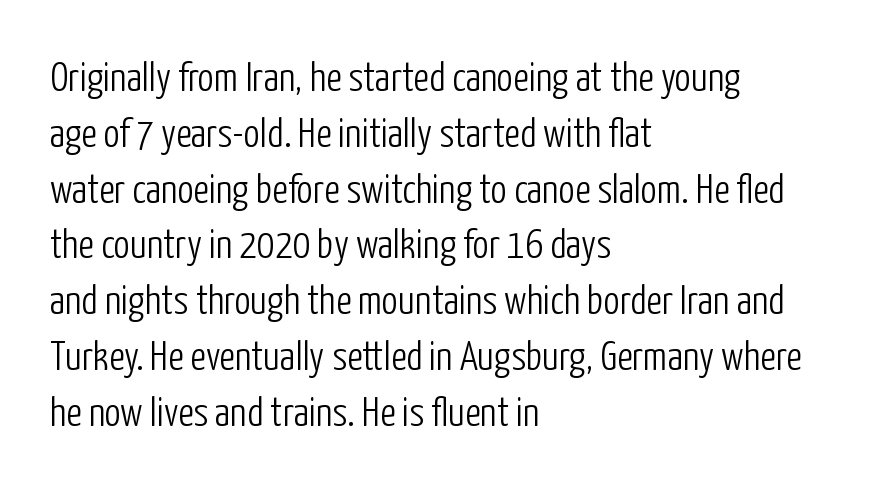
Q: Is the text bold? A: No.
Q: Is the text italic (slanted)? A: No, it is upright.
Q: Is the typeface a serif or a sans-serif typeface? A: Sans-serif.
Q: Is the text underlined? A: No.
Q: How is the paragraph aligned? A: Left-aligned.
Q: Is the spacing between letters normal or unusually wide? A: Normal.
Q: Is the spacing between lines tight, normal or loose? A: Normal.
Q: Width (condensed, normal, or wide)? A: Condensed.
Q: Stroke contrast? A: Low.
Q: x-height? A: Medium.
Q: Monospaced? A: No.
